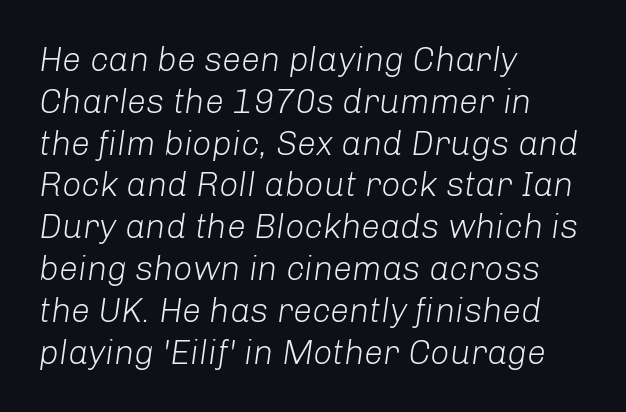
A quiet, ordinary-to-light weight characterises the typeface. Glyph-to-glyph distance matches everyday printed text. Emphasis-style slanted type is in use. The words here are not underlined.
